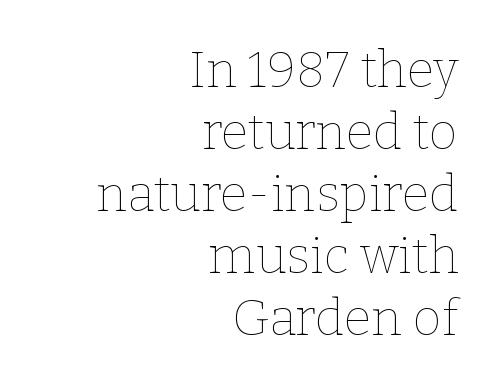
Q: Is the text bold? A: No.
Q: Is the text italic (slanted)? A: No, it is upright.
Q: Is the text underlined? A: No.
Q: How is the paragraph aligned? A: Right-aligned.
Q: Is the spacing between letters normal or unusually wide? A: Normal.
Q: Width (condensed, normal, or wide)? A: Normal.
Q: Stroke contrast? A: Low.
Q: x-height? A: Medium.
Q: Monospaced? A: No.
